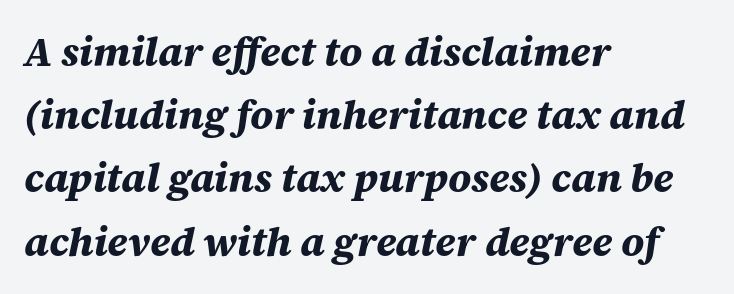
Here the glyphs are tracked normally, forming tight word shapes. Plain, unruled lines of type. Think of a printed novel: that variable character pitch is what you see here. Teacher's note: observe the even left margin — that is flush-left alignment.
